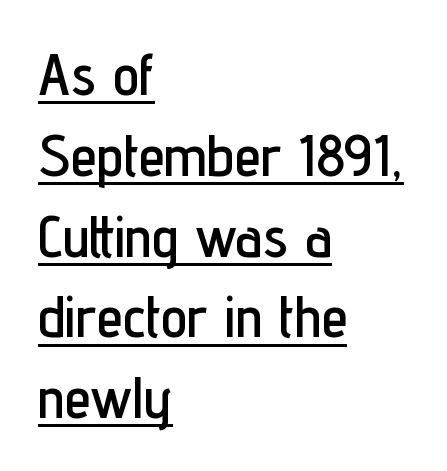
Q: Is the text italic (slanted)? A: No, it is upright.
Q: Is the typeface a serif or a sans-serif typeface? A: Sans-serif.
Q: Is the text underlined? A: Yes.
Q: How is the paragraph aligned? A: Left-aligned.
Q: Is the spacing between letters normal or unusually wide? A: Normal.
Q: Is the spacing between lines tight, normal or loose? A: Normal.
Q: Width (condensed, normal, or wide)? A: Condensed.
Q: Stroke contrast? A: Low.
Q: x-height? A: Medium.
Q: Monospaced? A: No.
